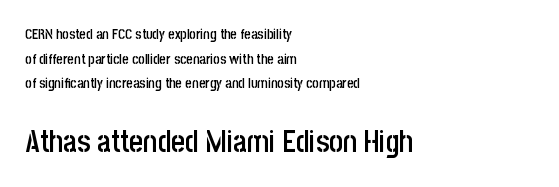
Q: Is the text bold? A: Semi-bold.
Q: Is the text italic (slanted)? A: No, it is upright.
Q: Is the typeface a serif or a sans-serif typeface? A: Sans-serif.
Q: Is the text underlined? A: No.
Q: How is the paragraph aligned? A: Left-aligned.
Q: Is the spacing between letters normal or unusually wide? A: Normal.
Q: Which block of text is set in a larger size, the first (top) or the second (bottom)? A: The second (bottom) one.
Q: Width (condensed, normal, or wide)? A: Condensed.
Q: Stroke contrast? A: Low.
Q: x-height? A: Large.
Q: Monospaced? A: No.
